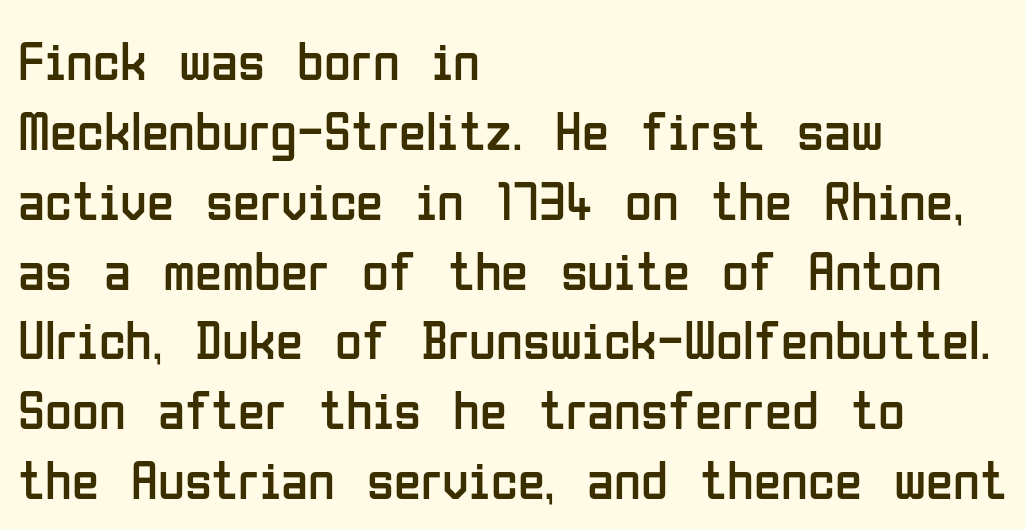
{"serif": "no", "italic": "no", "bold": "no", "weight": "regular", "width": "condensed", "stroke_contrast": "low", "x_height": "medium", "monospaced": "no", "underline": "no", "align": "left", "line_spacing": "normal", "line_spacing_ratio": 1.27, "letter_spacing": "normal", "letter_spacing_em": 0.0, "glyph_px": 55}
